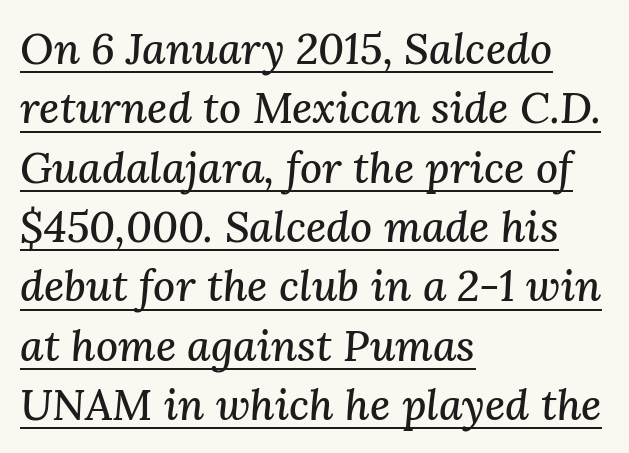
Words appear dense and cohesive because spacing is normal. The line-height multiplier appears to be the usual default. Slanted lettering throughout. To sum up the face: it has serifs. The letters advance in unequal steps, a hallmark of proportional type.
